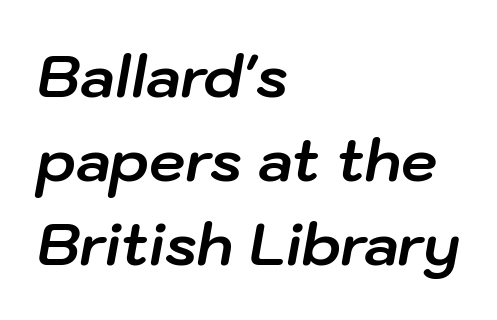
Q: Is the text bold? A: Yes.
Q: Is the text italic (slanted)? A: Yes, it leans right by about 10 degrees.
Q: Is the text underlined? A: No.
Q: How is the paragraph aligned? A: Left-aligned.
Q: Is the spacing between letters normal or unusually wide? A: Normal.
Q: Is the spacing between lines tight, normal or loose? A: Normal.
Q: Width (condensed, normal, or wide)? A: Normal.
Q: Stroke contrast? A: Low.
Q: x-height? A: Medium.
Q: Monospaced? A: No.
